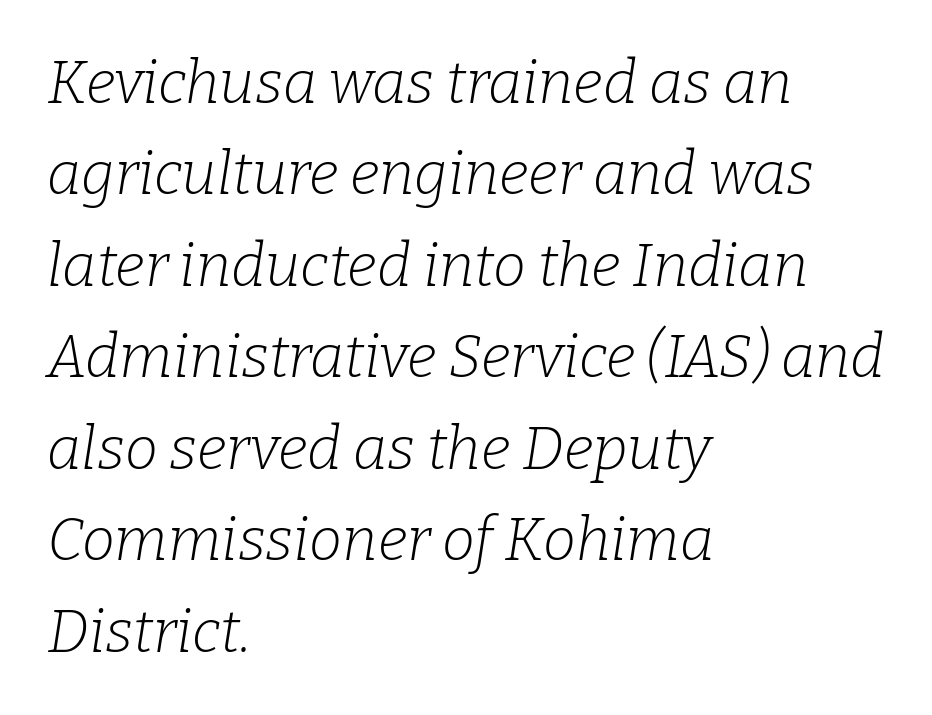
The type is set solid horizontally, with unmodified tracking. You could not count columns in this text — the font is proportionally spaced. A clean baseline with only descenders dipping below it. If you drew a line through each stem, it would be angled. Leading: standard.
